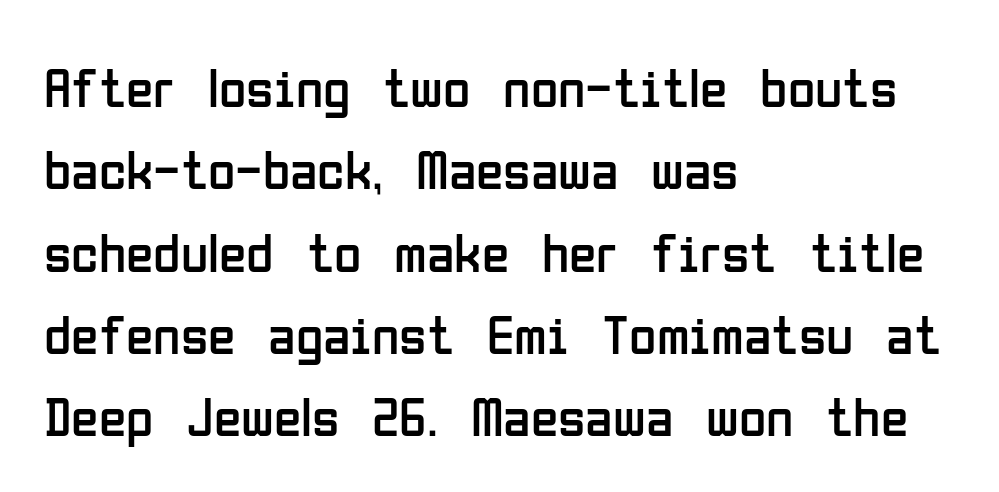
The image shows 56 px regular-weight, condensed sans-serif type, upright; set left-aligned, normal line spacing (1.47x), normal letter spacing, not underlined; low stroke contrast and a medium x-height.
